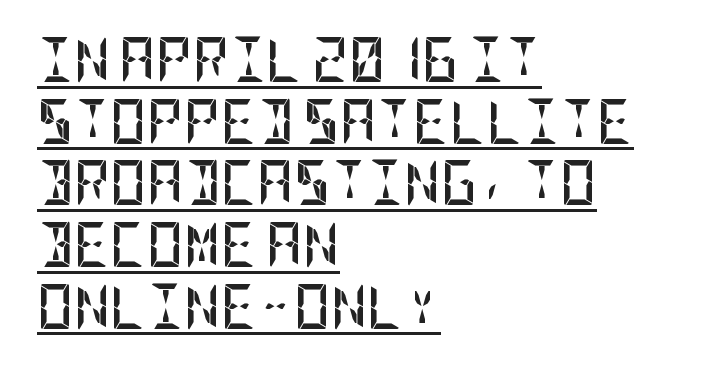
{"serif": "no", "italic": "no", "bold": "yes", "weight": "semibold", "width": "condensed", "stroke_contrast": "low", "x_height": "large", "underline": "yes", "align": "left", "line_spacing": "normal", "line_spacing_ratio": 1.37, "letter_spacing": "normal", "letter_spacing_em": 0.0, "glyph_px": 45}
